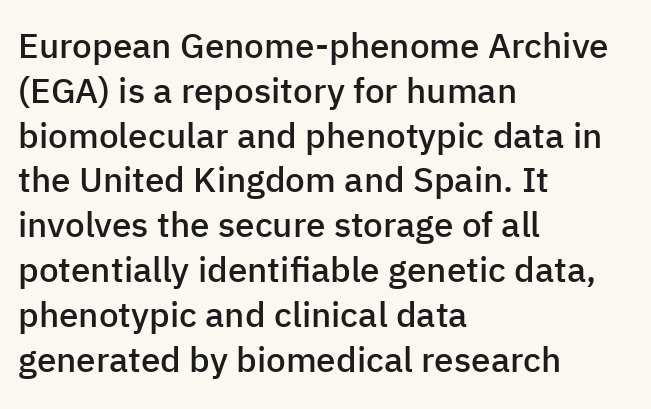
Q: Is the text bold? A: Semi-bold.
Q: Is the text italic (slanted)? A: No, it is upright.
Q: Is the typeface a serif or a sans-serif typeface? A: Sans-serif.
Q: Is the text underlined? A: No.
Q: How is the paragraph aligned? A: Left-aligned.
Q: Is the spacing between letters normal or unusually wide? A: Normal.
Q: Is the spacing between lines tight, normal or loose? A: Normal.
Q: Width (condensed, normal, or wide)? A: Normal.
Q: Stroke contrast? A: Low.
Q: x-height? A: Medium.
Q: Monospaced? A: No.
